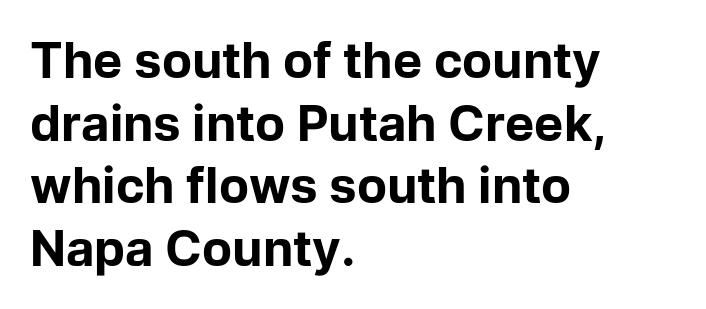
The image shows 49 px bold sans-serif type, upright; set left-aligned, normal line spacing (1.28x), normal letter spacing, not underlined; low stroke contrast and a medium x-height.
